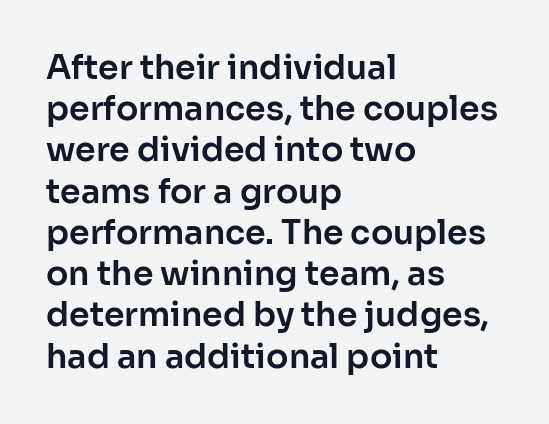
The type is set solid horizontally, with unmodified tracking. Looks like regular typesetting: each glyph gets only the width it needs. One-word summary of the alignment: left. The leading is moderate, giving the passage an even texture. Every character sits straight up, as roman type does.
